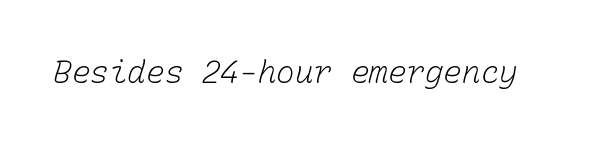
{"bold": "no", "weight": "light", "width": "normal", "stroke_contrast": "low", "x_height": "medium", "monospaced": "yes", "underline": "no", "letter_spacing": "normal", "letter_spacing_em": 0.0, "glyph_px": 31}
